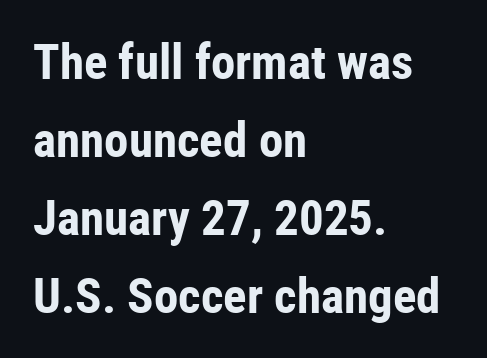
Q: Is the text bold? A: Yes.
Q: Is the text italic (slanted)? A: No, it is upright.
Q: Is the typeface a serif or a sans-serif typeface? A: Sans-serif.
Q: Is the text underlined? A: No.
Q: How is the paragraph aligned? A: Left-aligned.
Q: Is the spacing between letters normal or unusually wide? A: Normal.
Q: Is the spacing between lines tight, normal or loose? A: Normal.
Q: Width (condensed, normal, or wide)? A: Condensed.
Q: Stroke contrast? A: Low.
Q: x-height? A: Medium.
Q: Monospaced? A: No.
